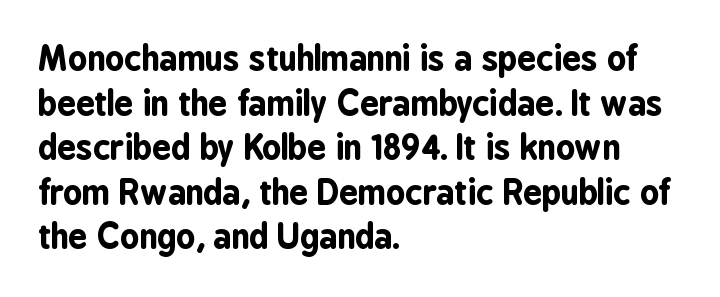
The image shows 33 px bold, condensed sans-serif type, upright; set left-aligned, normal line spacing (1.35x), normal letter spacing, not underlined; low stroke contrast and a medium x-height.
